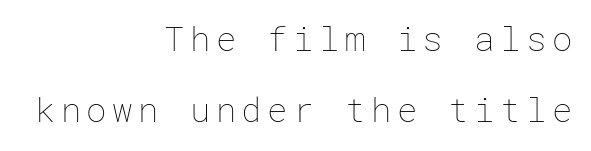
The image shows 34 px thin type, upright; set right-aligned, loose line spacing (2.1x), not underlined; low stroke contrast and a medium x-height.
